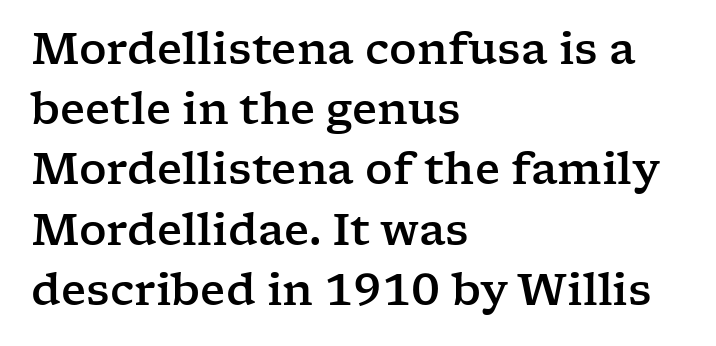
{"serif": "yes", "italic": "no", "width": "wide", "stroke_contrast": "low", "x_height": "medium", "monospaced": "no", "underline": "no", "align": "left", "line_spacing": "normal", "line_spacing_ratio": 1.4, "letter_spacing": "normal", "letter_spacing_em": 0.0, "glyph_px": 43}
